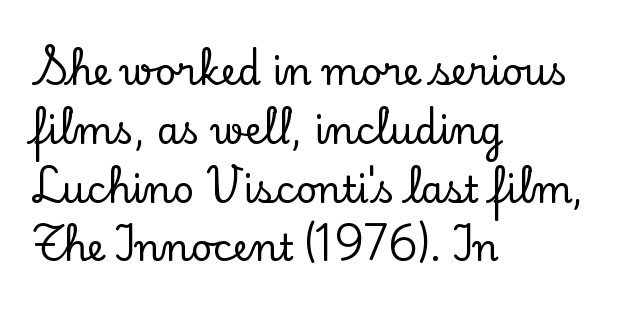
The font's upright variant was chosen for this text. You can tell from the footed stems that serif type was used. Proportional: the letters do not fall into vertical columns. Interline gaps are of average width in this sample. Typeset ragged right — the left edge is the straight one.
